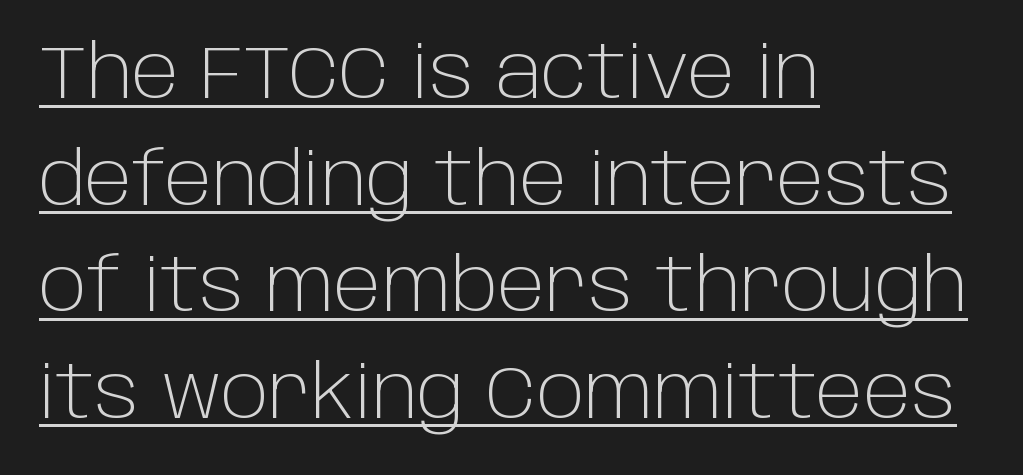
The letters advance in unequal steps, a hallmark of proportional type. Line spacing here is normal. Somebody hit Ctrl+U on this one — the words are underlined. Nope, no serifs anywhere on these letters.
